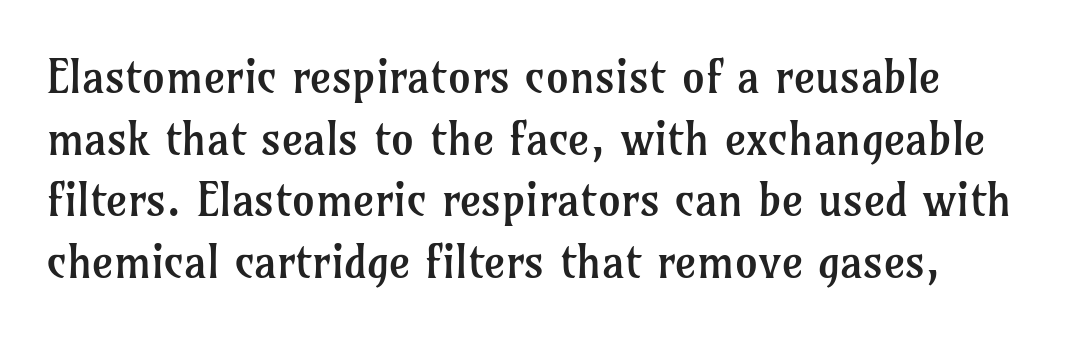
There is no visible air inserted between adjacent glyphs. Nobody drew a line under any word here. Regarding leading, the lines here are spaced in the standard way. The lettering stays uniformly vertical, giving the passage a roman look. Little horizontal feet cap the strokes, marking this as serif type. Caption: face not bold, strokes unweighted.
